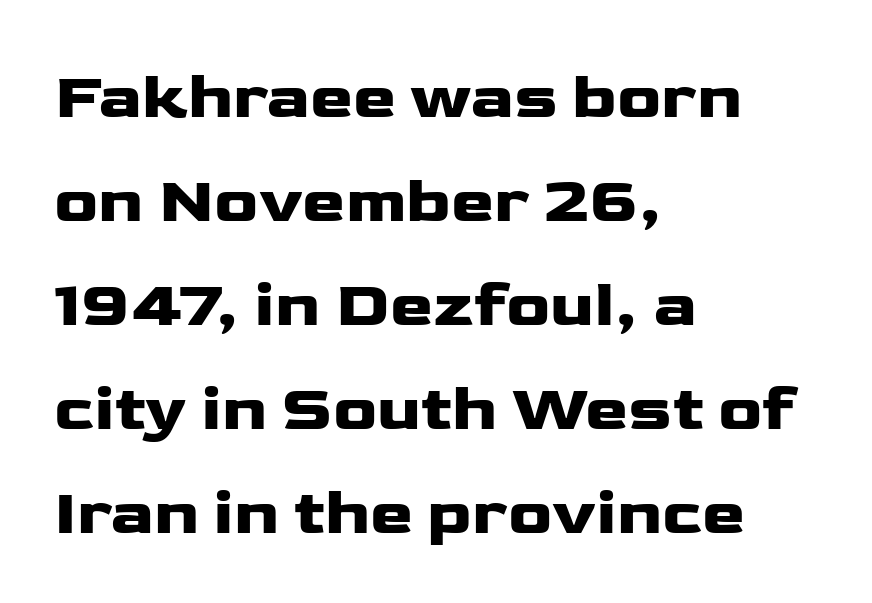
This is sans-serif lettering, the kind often seen on screens and signage. The rendering keeps characters at their native spacing. Whoever set this chose a conventional vertical rhythm. These lines are rendered in a variable-pitch font.
